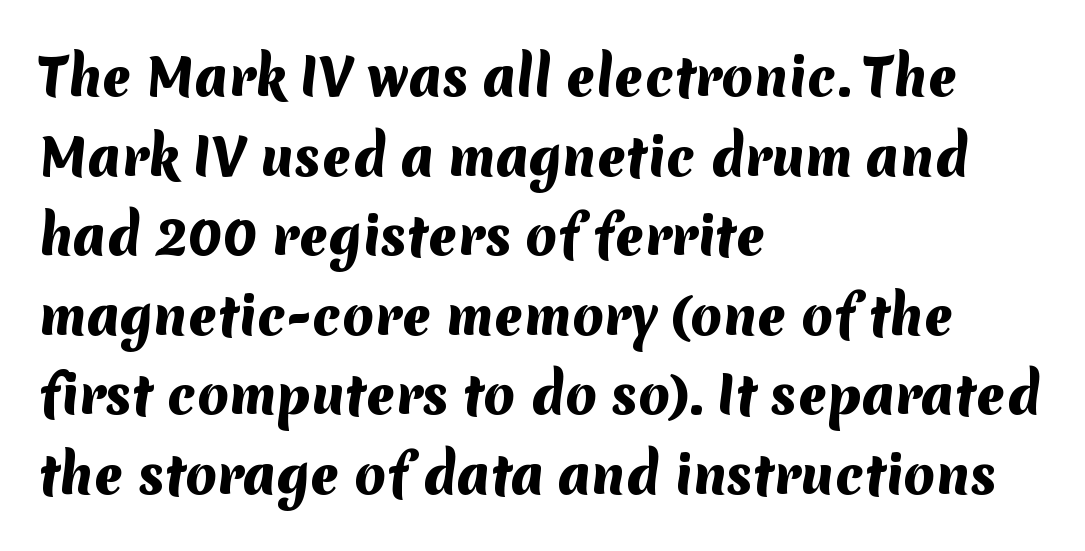
Reading down the block, your eye returns to a fixed left position each line. These words are printed bold, with thick strokes throughout. Decoration check: the copy has no underline. Whoever set this chose a conventional vertical rhythm. Words appear dense and cohesive because spacing is normal.
